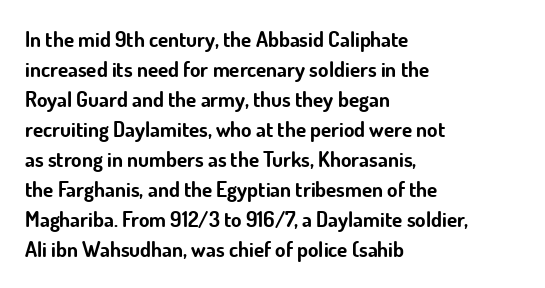
{"italic": "no", "bold": "yes", "underline": "no", "align": "left", "line_spacing": "normal", "line_spacing_ratio": 1.43, "letter_spacing": "normal", "letter_spacing_em": 0.0, "glyph_px": 21}
